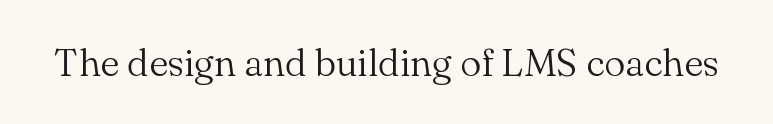
You could not count columns in this text — the font is proportionally spaced. Serif or sans? Serif — the stroke terminals have little feet. Does extra space separate the letters? No, they use regular spacing. Nope, not italic — everything's standing straight.
